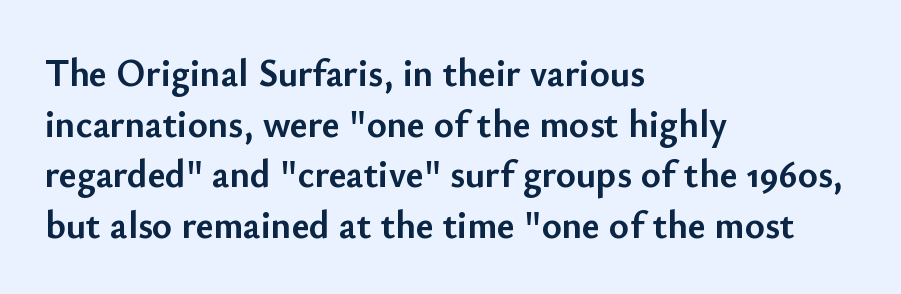
{"serif": "no", "italic": "no", "bold": "yes", "weight": "semibold", "width": "normal", "stroke_contrast": "low", "x_height": "small", "monospaced": "no", "underline": "no", "align": "left", "line_spacing": "normal", "line_spacing_ratio": 1.33, "letter_spacing": "normal", "letter_spacing_em": 0.0, "glyph_px": 38}
